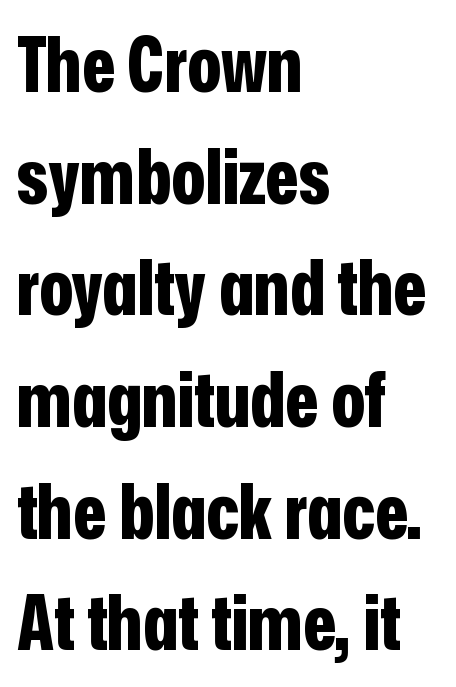
Decoration check: the copy has no underline. Vertical spacing — default. These lines keep a tight, regular rhythm from letter to letter. A typesetter would mark this as roman, not italic.
